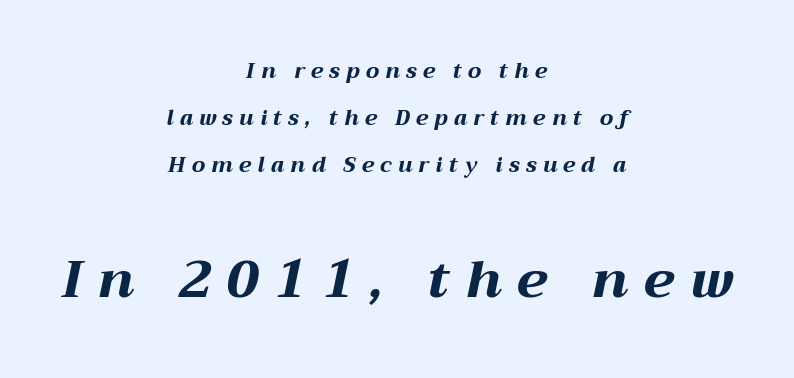
{"italic": "yes", "lean": "right", "slant_degrees": 12, "bold": "yes", "weight": "bold", "width": "wide", "stroke_contrast": "medium", "x_height": "medium", "monospaced": "no", "underline": "no", "align": "center", "line_spacing": "loose", "line_spacing_ratio": 2.23, "letter_spacing": "wide", "letter_spacing_em": 0.3, "larger_block": "second", "size_ratio": 2.48, "glyph_px": 52}
